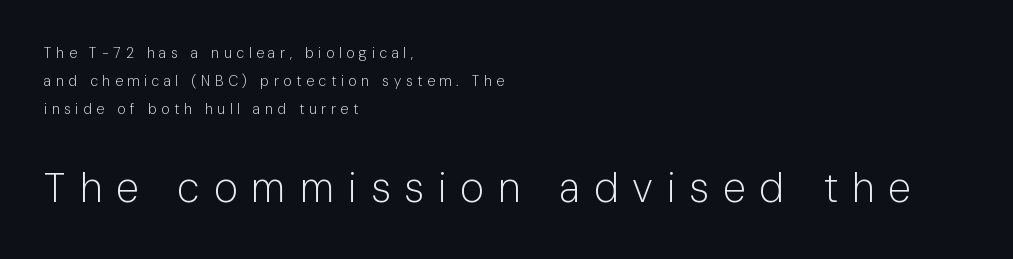
The rendering inserts visible extra space after every character. Spacing verdict: proportional, widths tailored to each character. Serifs: no, the terminals of the letterforms are clean. Tall strokes in this sample are plumb rather than angled. Decoration check: the copy has no underline. These lines are set flush left with a ragged right edge.
